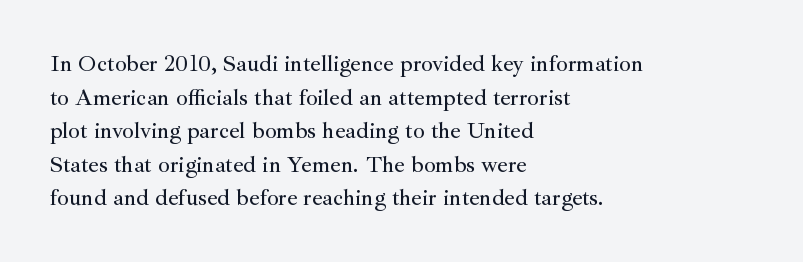
{"italic": "no", "underline": "no", "align": "left", "line_spacing": "normal", "line_spacing_ratio": 1.46, "letter_spacing": "normal", "letter_spacing_em": 0.0, "glyph_px": 23}
